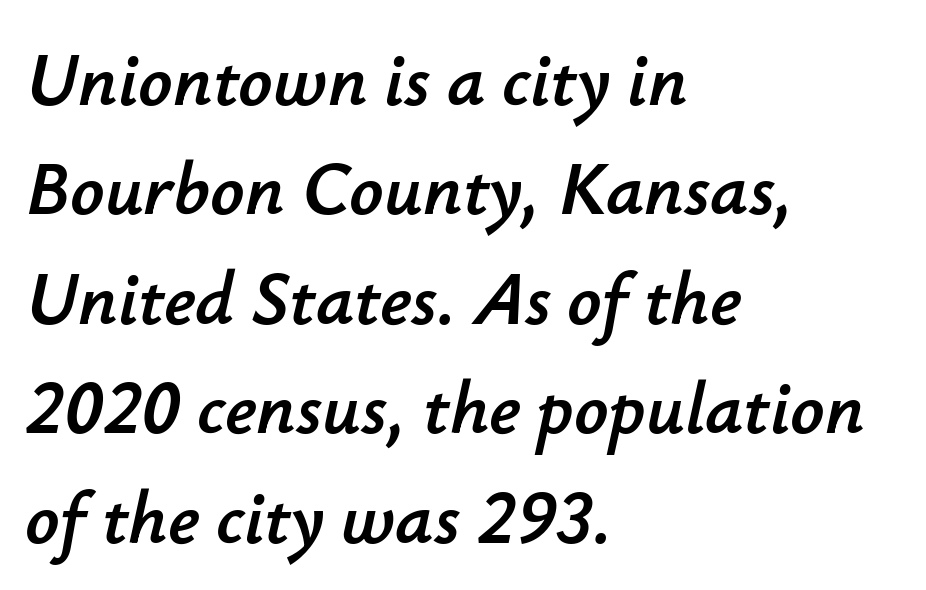
{"italic": "yes", "lean": "right", "slant_degrees": 12, "width": "normal", "stroke_contrast": "low", "x_height": "small", "monospaced": "no", "underline": "no", "align": "left", "line_spacing": "normal", "line_spacing_ratio": 1.46, "letter_spacing": "normal", "letter_spacing_em": 0.0, "glyph_px": 75}
